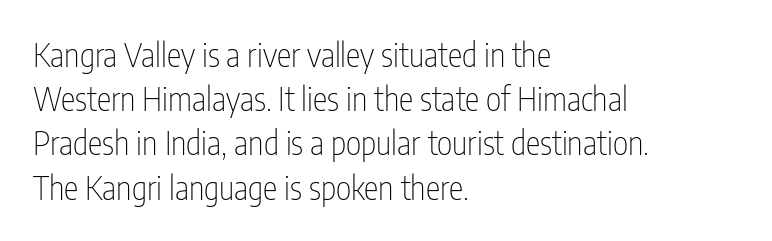
Q: Is the text bold? A: No.
Q: Is the text italic (slanted)? A: No, it is upright.
Q: Is the typeface a serif or a sans-serif typeface? A: Sans-serif.
Q: Is the text underlined? A: No.
Q: How is the paragraph aligned? A: Left-aligned.
Q: Is the spacing between letters normal or unusually wide? A: Normal.
Q: Is the spacing between lines tight, normal or loose? A: Normal.
Q: Width (condensed, normal, or wide)? A: Condensed.
Q: Stroke contrast? A: Low.
Q: x-height? A: Medium.
Q: Monospaced? A: No.
